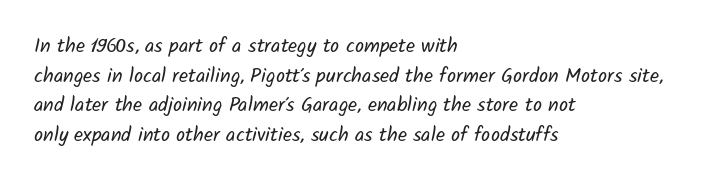
{"bold": "no", "underline": "no", "align": "left", "line_spacing": "normal", "line_spacing_ratio": 1.48, "letter_spacing": "normal", "letter_spacing_em": 0.0, "glyph_px": 20}
